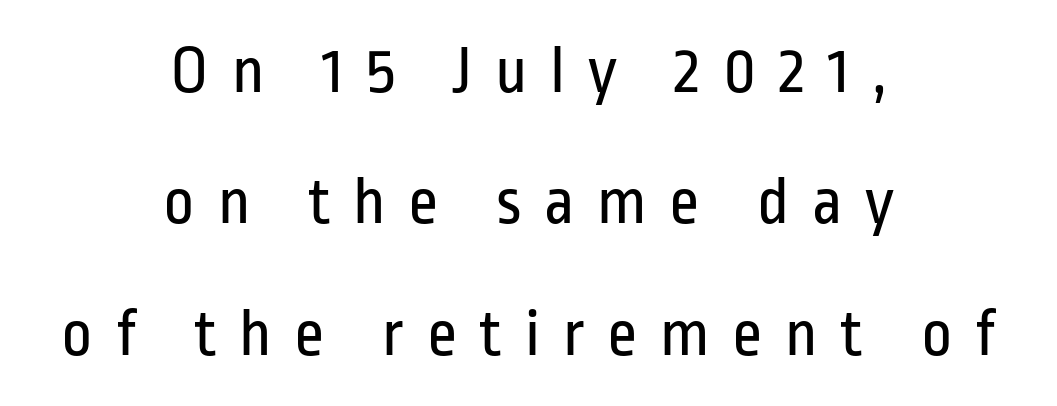
Q: Is the text bold? A: No.
Q: Is the text italic (slanted)? A: No, it is upright.
Q: Is the typeface a serif or a sans-serif typeface? A: Sans-serif.
Q: Is the text underlined? A: No.
Q: How is the paragraph aligned? A: Centered.
Q: Is the spacing between letters normal or unusually wide? A: Unusually wide.
Q: Is the spacing between lines tight, normal or loose? A: Loose.
Q: Width (condensed, normal, or wide)? A: Condensed.
Q: Stroke contrast? A: Low.
Q: x-height? A: Medium.
Q: Monospaced? A: No.
